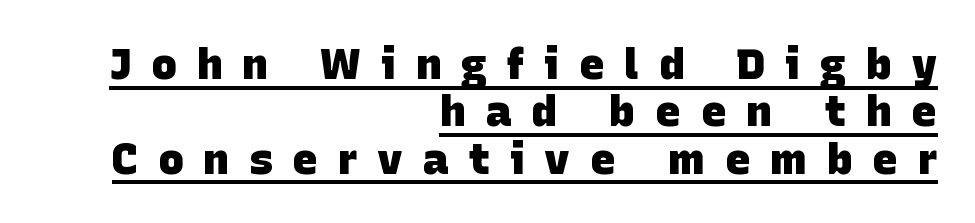
Q: Is the text bold? A: Yes.
Q: Is the typeface a serif or a sans-serif typeface? A: Sans-serif.
Q: Is the text underlined? A: Yes.
Q: How is the paragraph aligned? A: Right-aligned.
Q: Is the spacing between letters normal or unusually wide? A: Unusually wide.
Q: Is the spacing between lines tight, normal or loose? A: Tight.
Q: Width (condensed, normal, or wide)? A: Normal.
Q: Stroke contrast? A: Low.
Q: x-height? A: Large.
Q: Monospaced? A: No.
